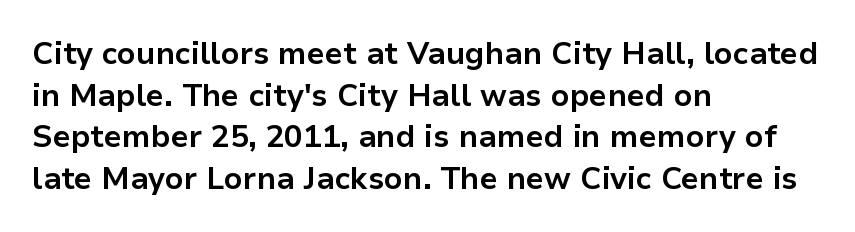
{"serif": "no", "italic": "no", "bold": "yes", "weight": "bold", "width": "normal", "stroke_contrast": "low", "x_height": "medium", "monospaced": "no", "underline": "no", "align": "left", "line_spacing": "normal", "line_spacing_ratio": 1.34, "letter_spacing": "normal", "letter_spacing_em": 0.0, "glyph_px": 31}
